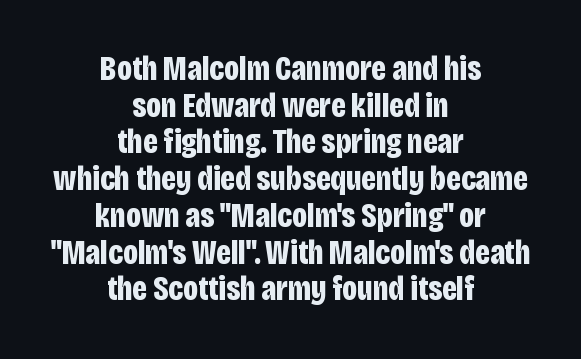
The image shows 34 px bold, condensed sans-serif type, upright; set centered, tight line spacing (1.08x), normal letter spacing, not underlined; low stroke contrast and a large x-height.
